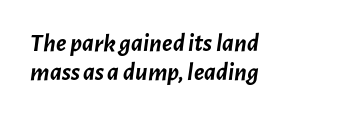
{"italic": "yes", "lean": "right", "slant_degrees": 7, "bold": "yes", "underline": "no", "align": "left", "line_spacing": "tight", "line_spacing_ratio": 1.13, "letter_spacing": "normal", "letter_spacing_em": 0.0, "glyph_px": 26}
